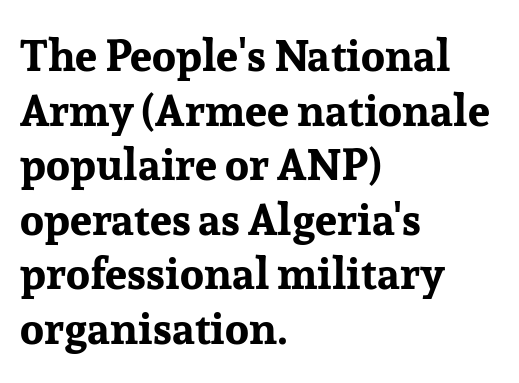
Q: Is the text bold? A: Yes.
Q: Is the text italic (slanted)? A: No, it is upright.
Q: Is the typeface a serif or a sans-serif typeface? A: Serif.
Q: Is the text underlined? A: No.
Q: How is the paragraph aligned? A: Left-aligned.
Q: Is the spacing between letters normal or unusually wide? A: Normal.
Q: Width (condensed, normal, or wide)? A: Normal.
Q: Stroke contrast? A: Low.
Q: x-height? A: Medium.
Q: Monospaced? A: No.
